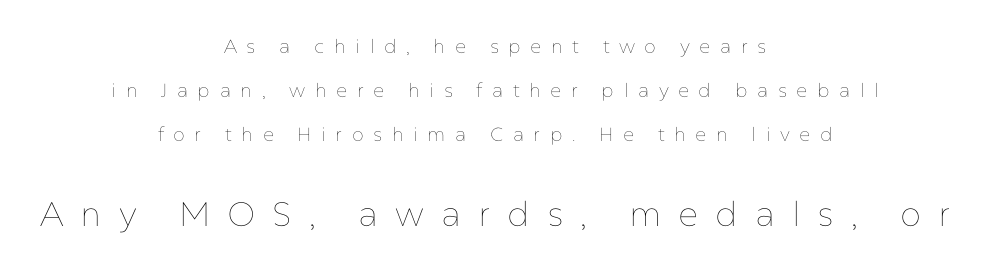
Airy leading. This is roman type, the default non-slanted kind. Caption: multi-line text, centered on the measure. Letter spacing: wide. The passage shown is not underscored anywhere. Heaviness? Minimal to ordinary, like unemphasized prose.
